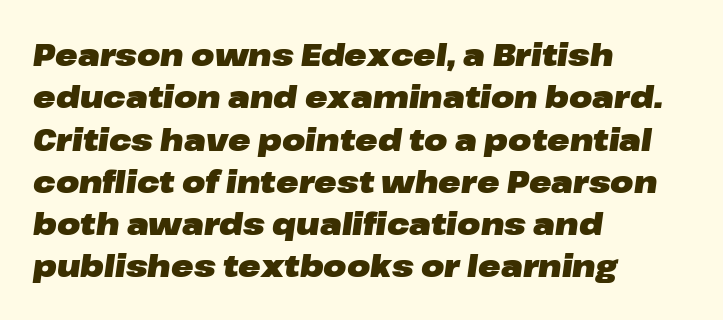
Pretty heavy lettering here — definitely bold. The letters are slanted; this is an italic face. Letter spacing: default. The space directly below the letters is spotless. The lines sit at an ordinary, default distance from one another.
